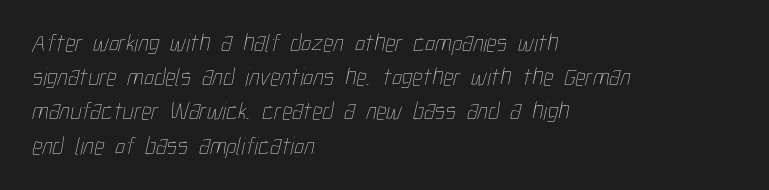
{"bold": "no", "underline": "no", "align": "left", "line_spacing": "normal", "line_spacing_ratio": 1.37, "letter_spacing": "normal", "letter_spacing_em": 0.0, "glyph_px": 25}
